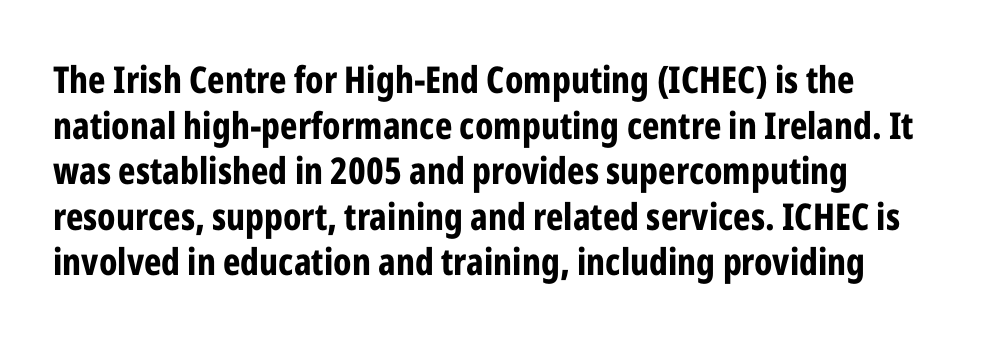
{"serif": "no", "italic": "no", "bold": "yes", "weight": "bold", "width": "condensed", "stroke_contrast": "low", "x_height": "medium", "monospaced": "no", "underline": "no", "align": "left", "line_spacing_ratio": 1.23, "letter_spacing": "normal", "letter_spacing_em": 0.0, "glyph_px": 37}
